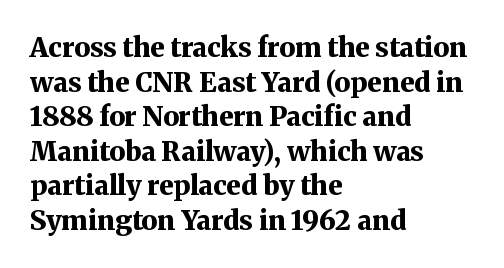
{"italic": "no", "bold": "yes", "underline": "no", "align": "left", "line_spacing": "normal", "line_spacing_ratio": 1.28, "letter_spacing": "normal", "letter_spacing_em": 0.0, "glyph_px": 27}
